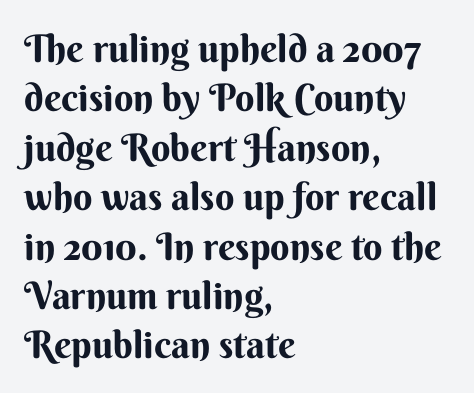
The image shows 38 px bold sans-serif type, upright; set left-aligned, normal line spacing (1.3x), normal letter spacing, not underlined; medium stroke contrast and a small x-height.
